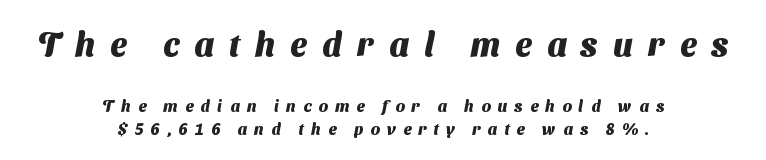
{"serif": "no", "bold": "yes", "weight": "heavy", "width": "normal", "stroke_contrast": "medium", "x_height": "medium", "monospaced": "no", "underline": "no", "align": "center", "line_spacing": "normal", "line_spacing_ratio": 1.42, "letter_spacing": "wide", "letter_spacing_em": 0.46, "larger_block": "first", "size_ratio": 2.06, "glyph_px": 33}
